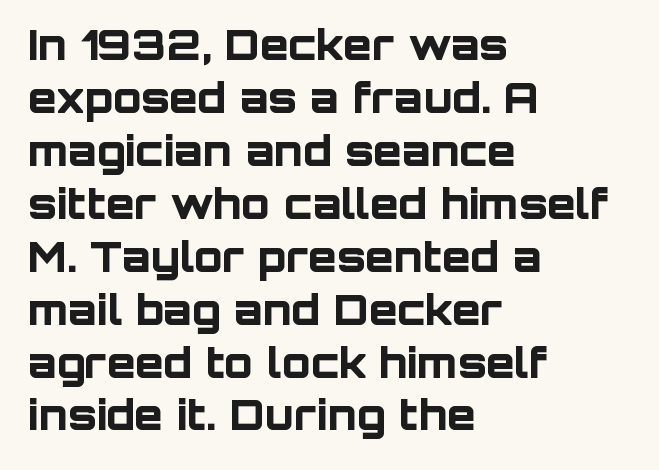
Q: Is the text bold? A: Yes.
Q: Is the text italic (slanted)? A: No, it is upright.
Q: Is the typeface a serif or a sans-serif typeface? A: Sans-serif.
Q: Is the text underlined? A: No.
Q: How is the paragraph aligned? A: Left-aligned.
Q: Is the spacing between letters normal or unusually wide? A: Normal.
Q: Is the spacing between lines tight, normal or loose? A: Normal.
Q: Width (condensed, normal, or wide)? A: Normal.
Q: Stroke contrast? A: Low.
Q: x-height? A: Large.
Q: Monospaced? A: No.
